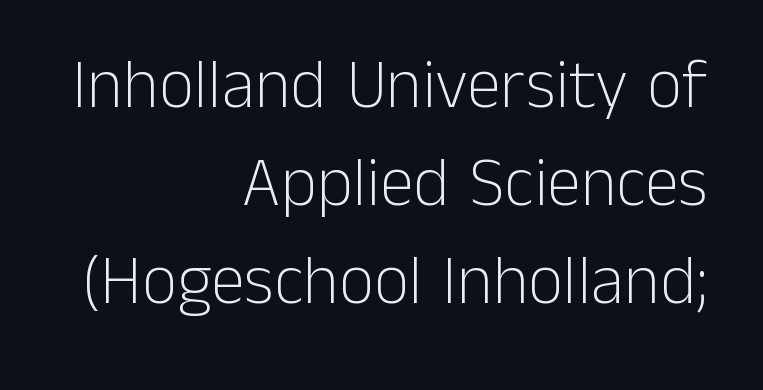
The glyphs are unaccompanied by any horizontal stroke below them. Evenly set lines give the paragraph a standard silhouette. Each word holds together tightly as a unit, with standard inter-letter gaps. The characters are drawn with everyday or finer stroke widths.
